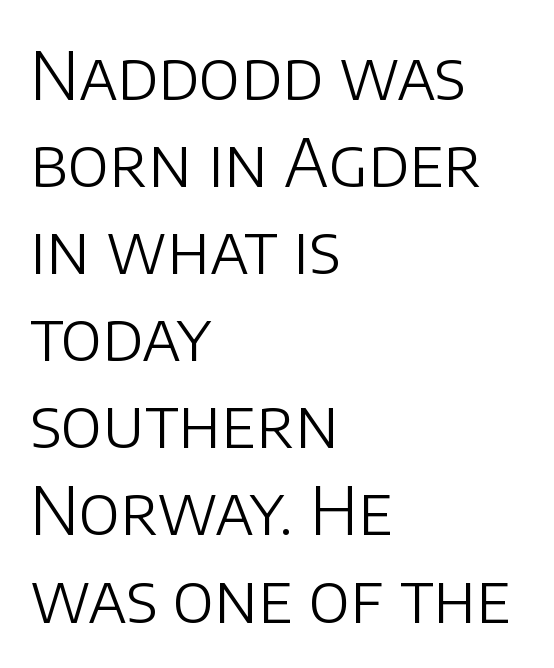
Q: Is the text bold? A: No.
Q: Is the text italic (slanted)? A: No, it is upright.
Q: Is the typeface a serif or a sans-serif typeface? A: Sans-serif.
Q: Is the text underlined? A: No.
Q: How is the paragraph aligned? A: Left-aligned.
Q: Is the spacing between letters normal or unusually wide? A: Normal.
Q: Is the spacing between lines tight, normal or loose? A: Normal.
Q: Width (condensed, normal, or wide)? A: Normal.
Q: Stroke contrast? A: Low.
Q: x-height? A: Large.
Q: Monospaced? A: No.
